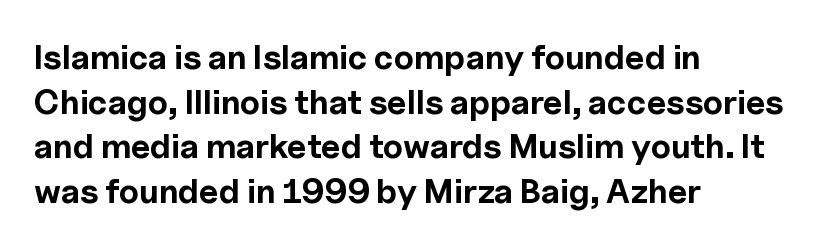
The image shows 34 px bold sans-serif type, upright; set left-aligned, normal line spacing (1.31x), normal letter spacing, not underlined; a medium x-height.
